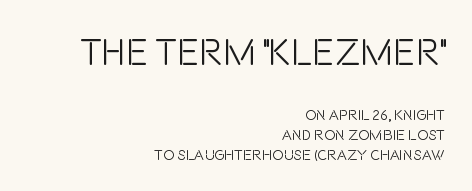
Q: Is the text bold? A: No.
Q: Is the text italic (slanted)? A: No, it is upright.
Q: Is the typeface a serif or a sans-serif typeface? A: Sans-serif.
Q: Is the text underlined? A: No.
Q: How is the paragraph aligned? A: Right-aligned.
Q: Is the spacing between letters normal or unusually wide? A: Normal.
Q: Is the spacing between lines tight, normal or loose? A: Normal.
Q: Which block of text is set in a larger size, the first (top) or the second (bottom)? A: The first (top) one.
Q: Width (condensed, normal, or wide)? A: Condensed.
Q: Stroke contrast? A: Low.
Q: x-height? A: Large.
Q: Monospaced? A: No.
